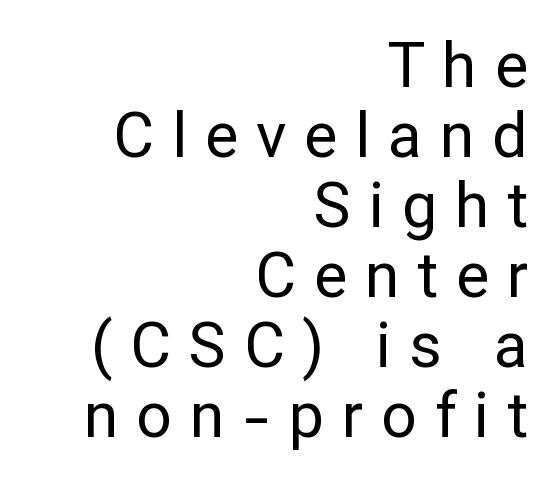
Q: Is the text bold? A: No.
Q: Is the text italic (slanted)? A: No, it is upright.
Q: Is the typeface a serif or a sans-serif typeface? A: Sans-serif.
Q: Is the text underlined? A: No.
Q: How is the paragraph aligned? A: Right-aligned.
Q: Is the spacing between letters normal or unusually wide? A: Unusually wide.
Q: Is the spacing between lines tight, normal or loose? A: Tight.
Q: Width (condensed, normal, or wide)? A: Normal.
Q: Stroke contrast? A: Low.
Q: x-height? A: Medium.
Q: Monospaced? A: No.
